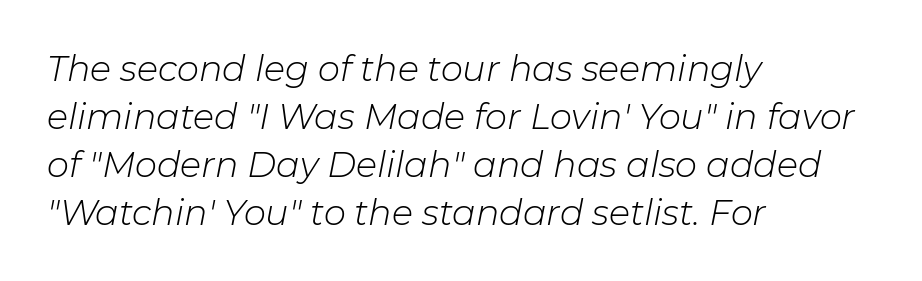
{"italic": "yes", "lean": "right", "slant_degrees": 11, "bold": "no", "weight": "light", "width": "normal", "stroke_contrast": "low", "x_height": "medium", "monospaced": "no", "underline": "no", "align": "left", "line_spacing": "normal", "line_spacing_ratio": 1.37, "letter_spacing": "normal", "letter_spacing_em": 0.0, "glyph_px": 35}
